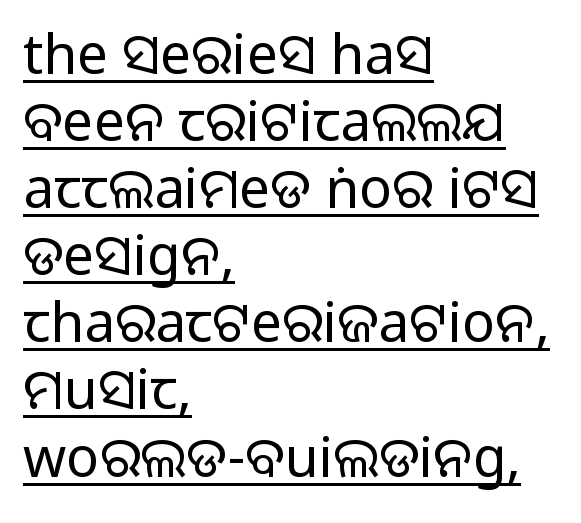
{"serif": "no", "italic": "no", "width": "normal", "stroke_contrast": "medium", "monospaced": "no", "underline": "yes", "align": "left", "line_spacing_ratio": 1.22, "letter_spacing": "normal", "letter_spacing_em": 0.0, "glyph_px": 55}
